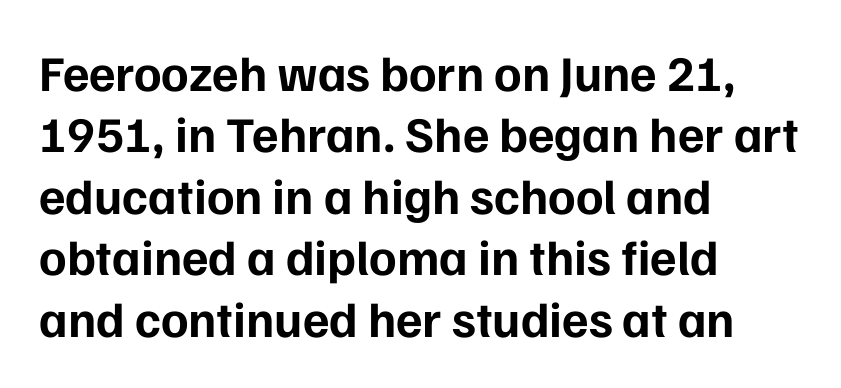
Q: Is the text bold? A: Yes.
Q: Is the text italic (slanted)? A: No, it is upright.
Q: Is the typeface a serif or a sans-serif typeface? A: Sans-serif.
Q: Is the text underlined? A: No.
Q: How is the paragraph aligned? A: Left-aligned.
Q: Is the spacing between letters normal or unusually wide? A: Normal.
Q: Width (condensed, normal, or wide)? A: Normal.
Q: Stroke contrast? A: Low.
Q: x-height? A: Medium.
Q: Monospaced? A: No.
